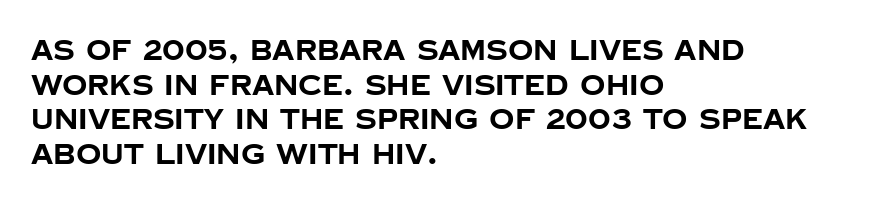
This is sans-serif lettering, the kind often seen on screens and signage. How heavy is the stroke? Heavy — this is a bold. Character widths vary here, with narrow letters taking less room than wide ones. It's the straight-up-and-down kind of type. Compared with a centered layout, this one pins lines to the left instead. Plain, unruled lines of type.
